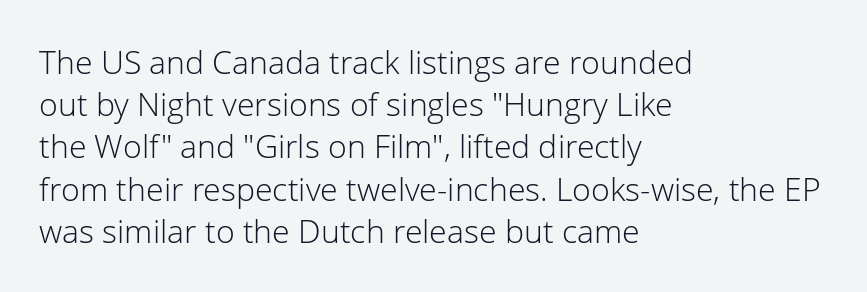
Q: Is the text bold? A: No.
Q: Is the text italic (slanted)? A: No, it is upright.
Q: Is the typeface a serif or a sans-serif typeface? A: Sans-serif.
Q: Is the text underlined? A: No.
Q: How is the paragraph aligned? A: Left-aligned.
Q: Is the spacing between letters normal or unusually wide? A: Normal.
Q: Is the spacing between lines tight, normal or loose? A: Normal.
Q: Width (condensed, normal, or wide)? A: Normal.
Q: Stroke contrast? A: Low.
Q: x-height? A: Medium.
Q: Monospaced? A: No.
